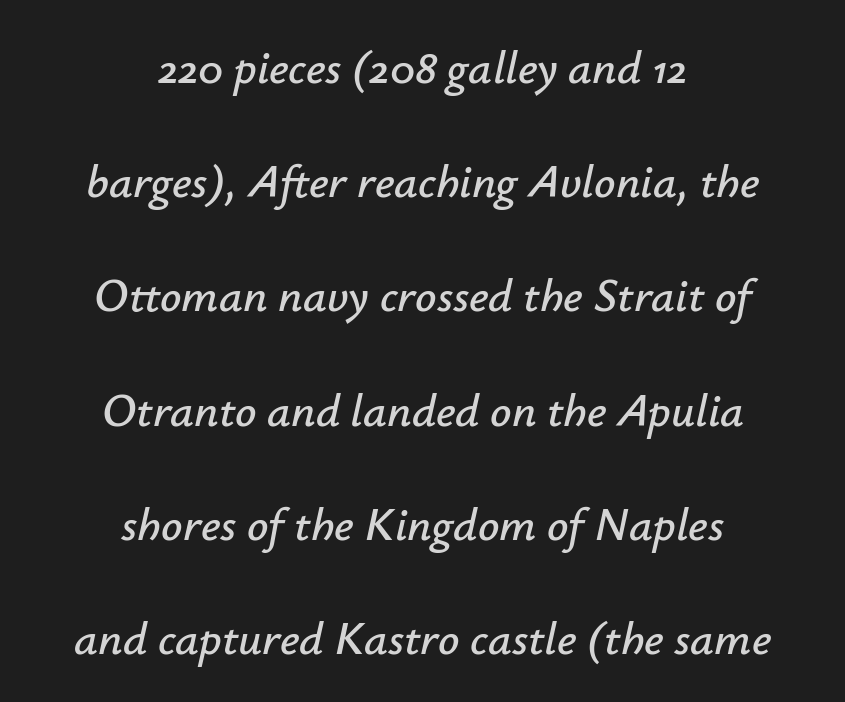
The space between consecutive lines is lavish. The passage shown is not underscored anywhere. Honestly, the letter spacing is just normal — you wouldn't notice it. The passage shown is typed in a proportional face where columns would drift. The lettering tilts uniformly, giving the passage an italic look. This sample is center-justified, so both line endings float freely.
